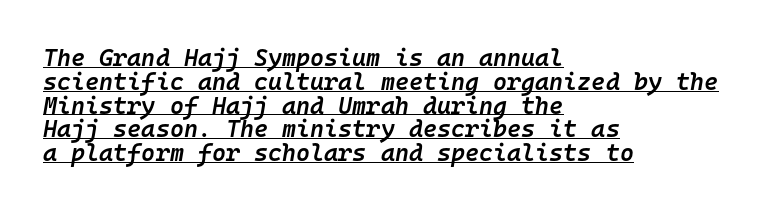
The image shows 24 px text type, italic (leaning right); set left-aligned, tight line spacing (0.99x), normal letter spacing, underlined.
